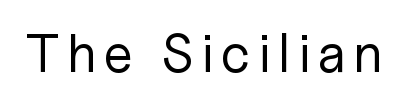
Every character sits straight up, as roman type does. These glyphs show unthickened strokes, regular width or finer. You could not count columns in this text — the font is proportionally spaced. The space directly below the letters is spotless.
